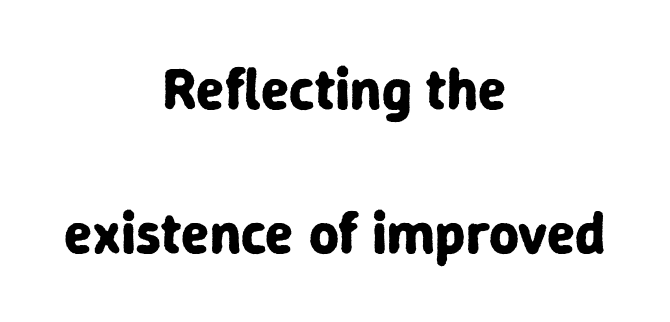
Q: Is the text bold? A: Yes.
Q: Is the text italic (slanted)? A: No, it is upright.
Q: Is the typeface a serif or a sans-serif typeface? A: Sans-serif.
Q: Is the text underlined? A: No.
Q: How is the paragraph aligned? A: Centered.
Q: Is the spacing between letters normal or unusually wide? A: Normal.
Q: Is the spacing between lines tight, normal or loose? A: Loose.
Q: Width (condensed, normal, or wide)? A: Normal.
Q: Stroke contrast? A: Low.
Q: x-height? A: Medium.
Q: Monospaced? A: No.
